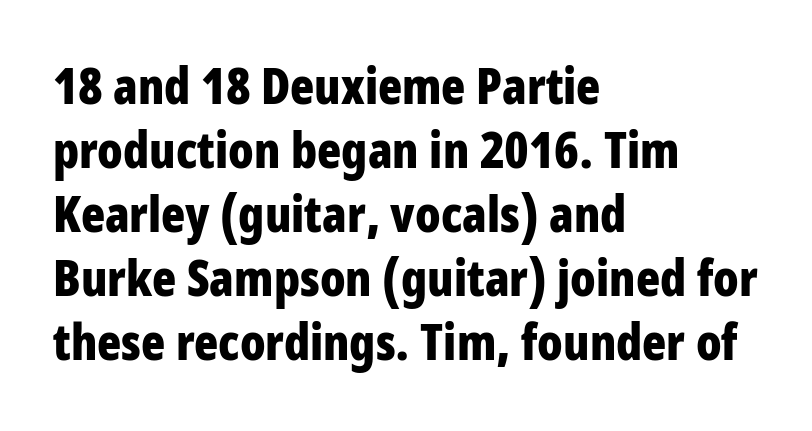
The image shows 50 px bold, condensed sans-serif type, upright; set left-aligned, normal line spacing (1.28x), normal letter spacing, not underlined; low stroke contrast and a large x-height.
